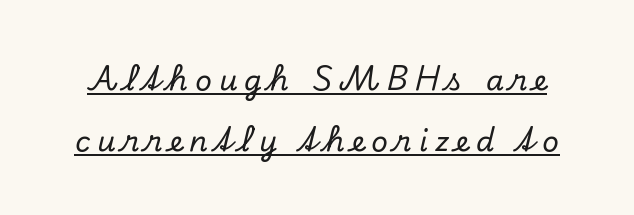
{"serif": "yes", "italic": "yes", "lean": "right", "slant_degrees": 13, "width": "normal", "stroke_contrast": "low", "x_height": "small", "monospaced": "no", "underline": "yes", "line_spacing": "loose", "line_spacing_ratio": 2.1, "letter_spacing": "wide", "letter_spacing_em": 0.24, "glyph_px": 29}
